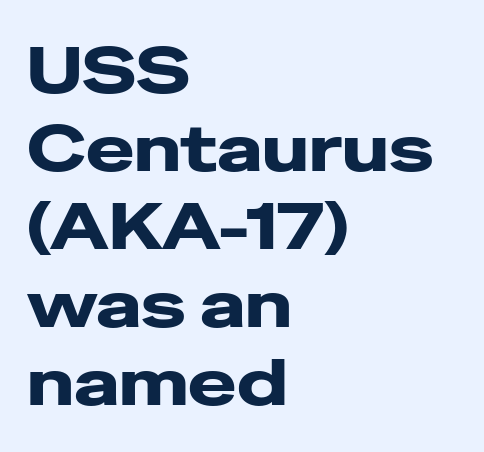
Q: Is the text italic (slanted)? A: No, it is upright.
Q: Is the typeface a serif or a sans-serif typeface? A: Sans-serif.
Q: Is the text underlined? A: No.
Q: How is the paragraph aligned? A: Left-aligned.
Q: Is the spacing between letters normal or unusually wide? A: Normal.
Q: Width (condensed, normal, or wide)? A: Wide.
Q: Stroke contrast? A: Low.
Q: x-height? A: Medium.
Q: Monospaced? A: No.
